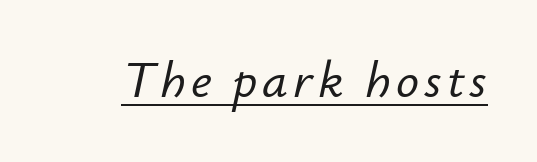
Emphasis-style slanted type is in use. Looks like regular typesetting: each glyph gets only the width it needs. This rendering features underlined lettering.
